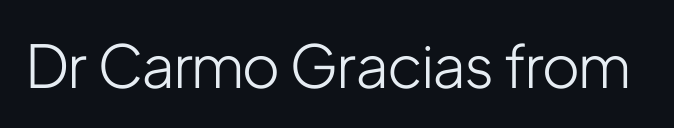
The image shows 59 px light, condensed sans-serif type, upright; set normal letter spacing, not underlined; low stroke contrast and a medium x-height.
